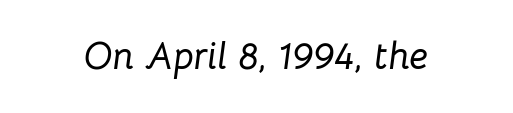
{"italic": "yes", "lean": "right", "slant_degrees": 8, "width": "normal", "stroke_contrast": "low", "x_height": "medium", "monospaced": "no", "underline": "no", "letter_spacing": "normal", "letter_spacing_em": 0.0, "glyph_px": 38}
